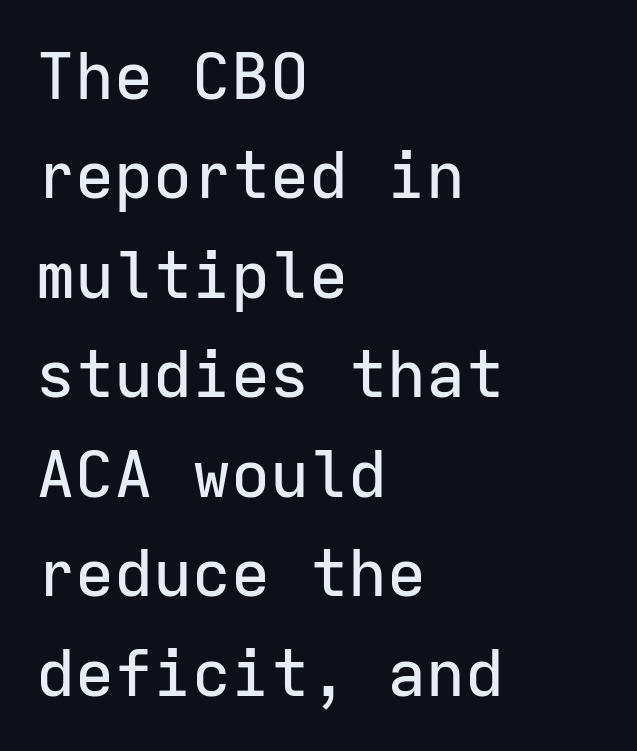
{"serif": "no", "italic": "no", "width": "normal", "stroke_contrast": "low", "x_height": "medium", "monospaced": "yes", "underline": "no", "align": "left", "line_spacing": "normal", "line_spacing_ratio": 1.53, "letter_spacing": "normal", "letter_spacing_em": 0.0, "glyph_px": 65}
